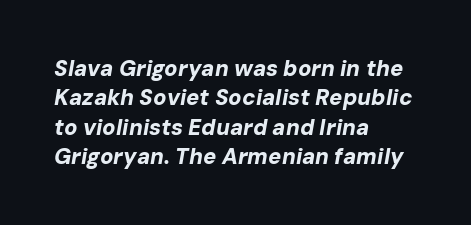
The image shows 22 px bold type, italic (leaning right); set left-aligned, normal line spacing (1.33x), normal letter spacing, not underlined.
